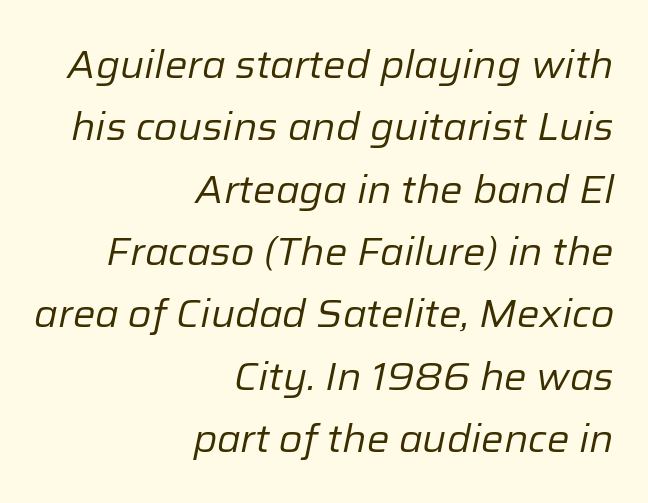
The image shows 38 px regular-weight type, italic (leaning right); set right-aligned, normal line spacing (1.64x), normal letter spacing, not underlined; low stroke contrast and a medium x-height.
